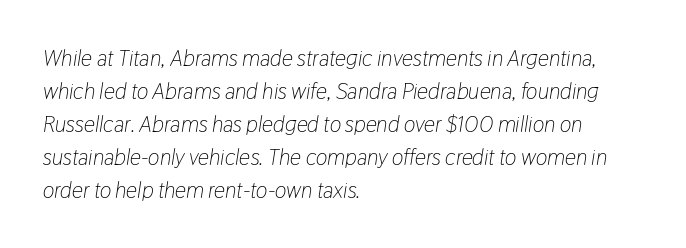
{"italic": "yes", "lean": "right", "slant_degrees": 9, "bold": "no", "underline": "no", "align": "left", "line_spacing": "normal", "line_spacing_ratio": 1.5, "letter_spacing": "normal", "letter_spacing_em": 0.0, "glyph_px": 22}
